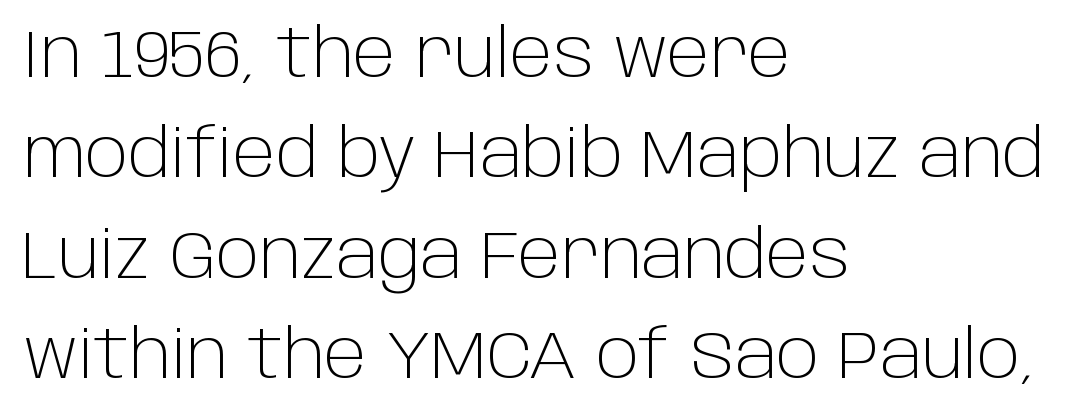
The image shows 67 px light sans-serif type, upright; set left-aligned, normal line spacing (1.5x), normal letter spacing, not underlined; low stroke contrast and a large x-height.
